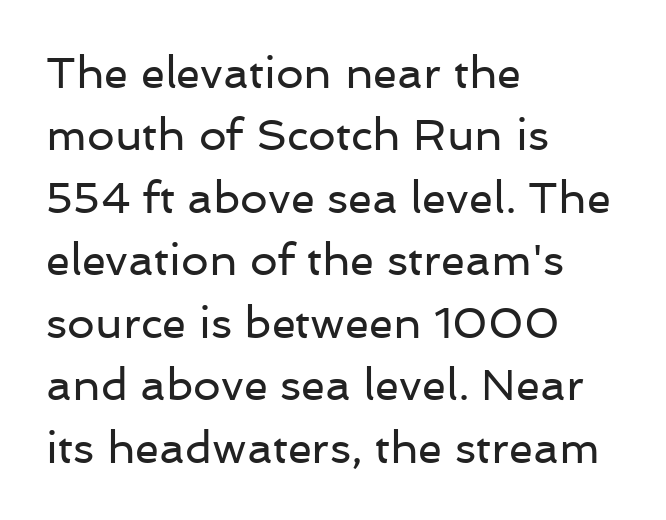
{"serif": "no", "italic": "no", "bold": "no", "weight": "regular", "width": "normal", "stroke_contrast": "low", "x_height": "medium", "monospaced": "no", "underline": "no", "align": "left", "line_spacing": "normal", "line_spacing_ratio": 1.42, "letter_spacing": "normal", "letter_spacing_em": 0.0, "glyph_px": 44}
